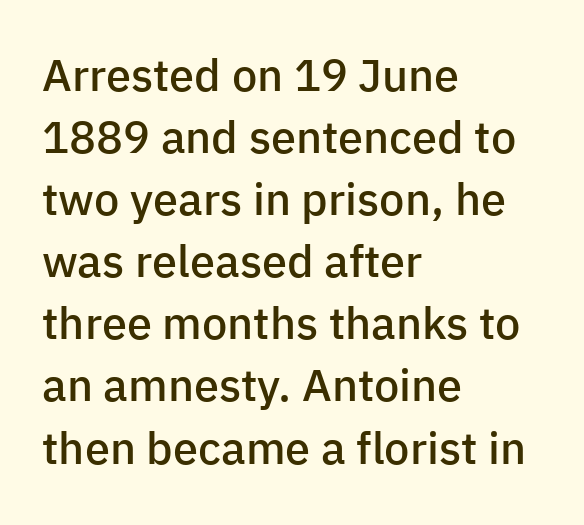
The image shows 45 px semibold sans-serif type, upright; set left-aligned, normal line spacing (1.38x), normal letter spacing, not underlined; low stroke contrast and a medium x-height.
